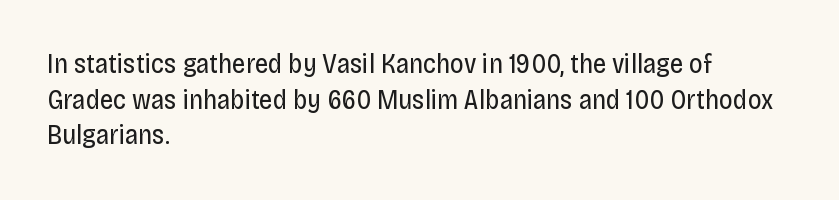
Notice how descenders clear the ascenders below comfortably — that's standard leading. Rule under the text: the space is simply empty. This rendering uses left alignment, leaving the right contour irregular. The type sits square on the baseline with zero lean. The font sits on the lighter half of the weight spectrum, regular included. The gaps between neighbouring characters are ordinary and unremarkable.
